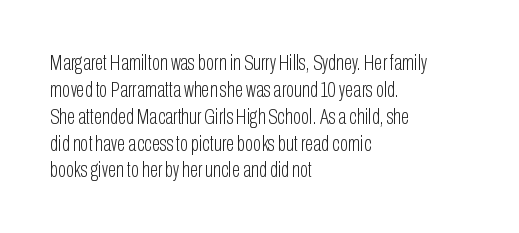
Q: Is the text bold? A: No.
Q: Is the text italic (slanted)? A: No, it is upright.
Q: Is the text underlined? A: No.
Q: How is the paragraph aligned? A: Left-aligned.
Q: Is the spacing between letters normal or unusually wide? A: Normal.
